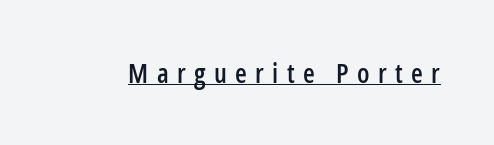
{"italic": "no", "underline": "yes", "letter_spacing": "wide", "letter_spacing_em": 0.31, "glyph_px": 27}
